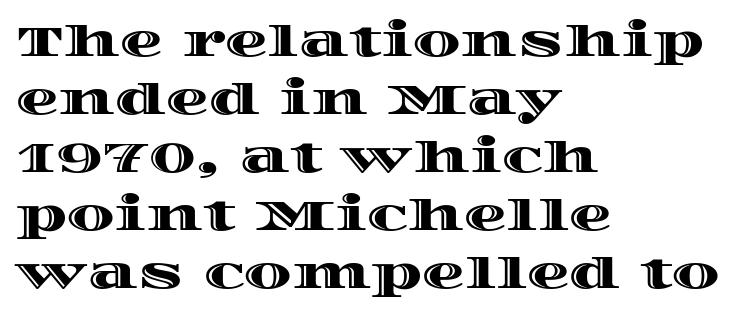
These lines keep a tight, regular rhythm from letter to letter. The designer left line spacing at the default. Bare-footed words on every line. These lines were composed using upright roman letters. The letters advance in unequal steps, a hallmark of proportional type.
